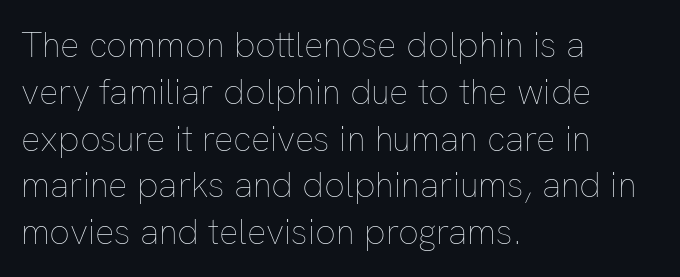
Style check: upright. The face used here is proportionally spaced, like ordinary book or web type. Short and long lines alike share a common starting point at left. This block has exactly the height ordinary leading produces.
